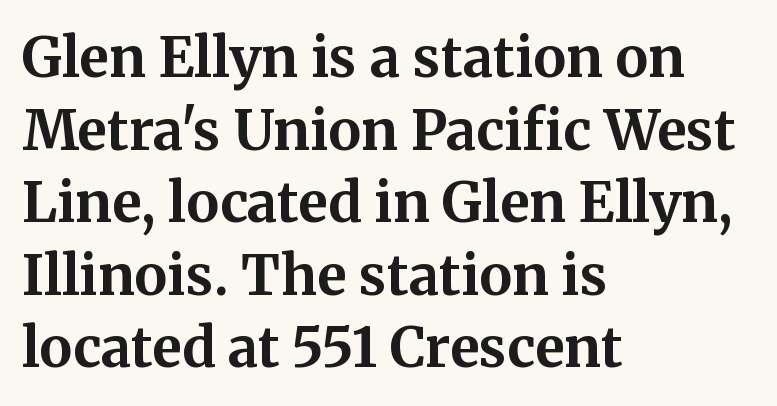
Q: Is the text bold? A: Yes.
Q: Is the text italic (slanted)? A: No, it is upright.
Q: Is the typeface a serif or a sans-serif typeface? A: Serif.
Q: Is the text underlined? A: No.
Q: How is the paragraph aligned? A: Left-aligned.
Q: Is the spacing between letters normal or unusually wide? A: Normal.
Q: Is the spacing between lines tight, normal or loose? A: Normal.
Q: Width (condensed, normal, or wide)? A: Normal.
Q: Stroke contrast? A: Medium.
Q: x-height? A: Medium.
Q: Monospaced? A: No.
